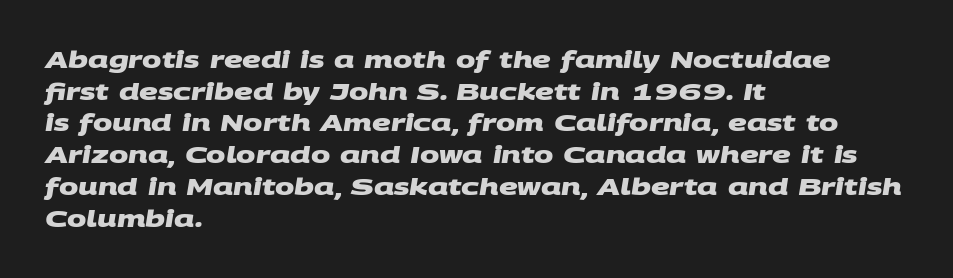
Q: Is the text bold? A: Yes.
Q: Is the text underlined? A: No.
Q: How is the paragraph aligned? A: Left-aligned.
Q: Is the spacing between letters normal or unusually wide? A: Normal.
Q: Is the spacing between lines tight, normal or loose? A: Normal.
